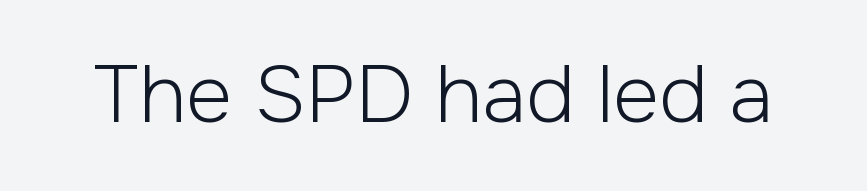
The image shows 80 px light sans-serif type, upright; set normal letter spacing, not underlined; low stroke contrast and a medium x-height.
